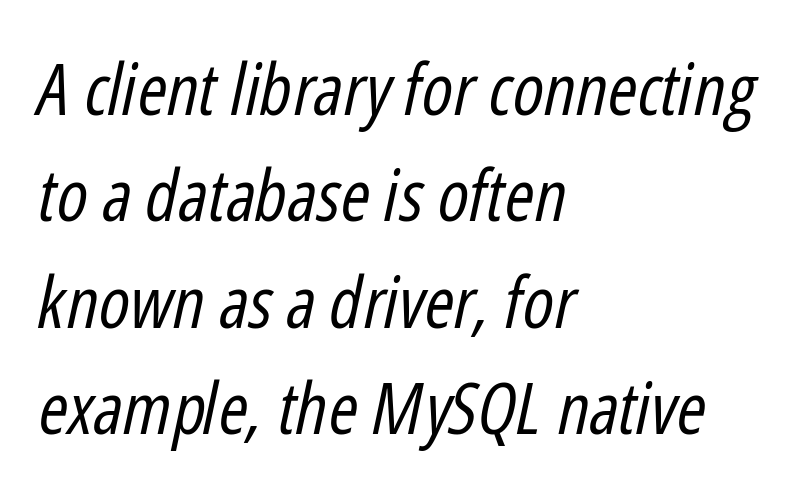
The image shows 71 px regular-weight, condensed type, italic (leaning right); set left-aligned, normal line spacing (1.5x), normal letter spacing, not underlined; low stroke contrast and a medium x-height.
